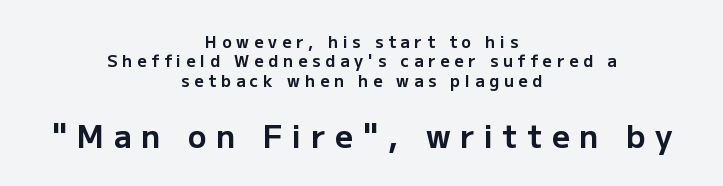
The image shows 31 px bold sans-serif type, upright; set centered, line spacing 1.21x, unusually wide letter spacing (+0.31 em), not underlined; the second (bottom) block is 1.94x larger; low stroke contrast and a medium x-height.
